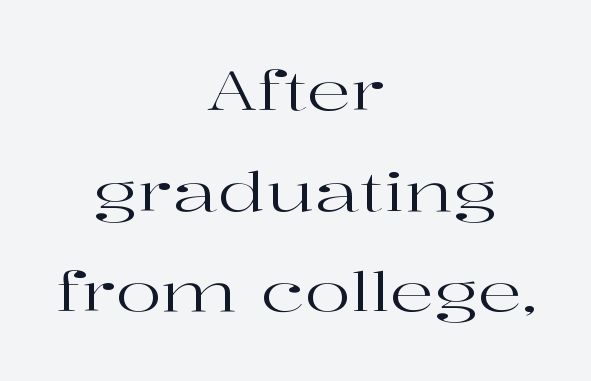
Is this a sans? No — the strokes have serifs. No chunkiness to these letters — they're not bold. The rendering positions every line midway between the sides. Varying glyph widths throughout — classic text-font behaviour.
